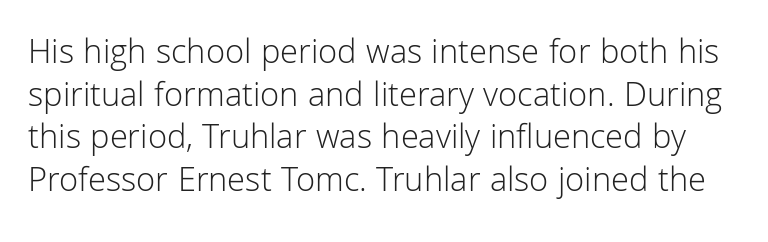
Q: Is the text bold? A: No.
Q: Is the text italic (slanted)? A: No, it is upright.
Q: Is the typeface a serif or a sans-serif typeface? A: Sans-serif.
Q: Is the text underlined? A: No.
Q: Is the spacing between letters normal or unusually wide? A: Normal.
Q: Width (condensed, normal, or wide)? A: Normal.
Q: Stroke contrast? A: Low.
Q: x-height? A: Medium.
Q: Monospaced? A: No.
